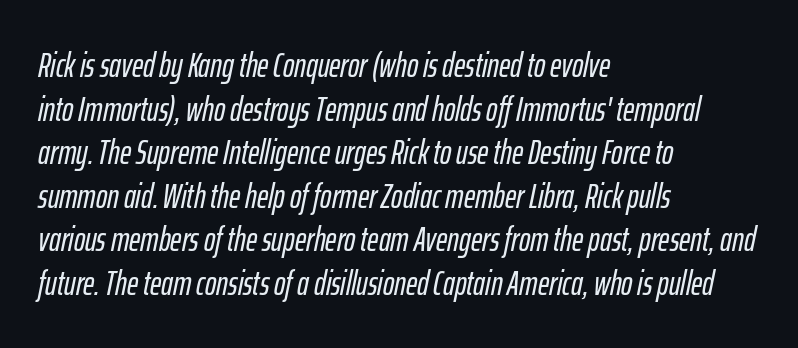
{"italic": "yes", "lean": "right", "slant_degrees": 12, "width": "condensed", "stroke_contrast": "low", "x_height": "medium", "monospaced": "no", "underline": "no", "align": "left", "line_spacing": "normal", "line_spacing_ratio": 1.28, "letter_spacing": "normal", "letter_spacing_em": 0.0, "glyph_px": 34}
